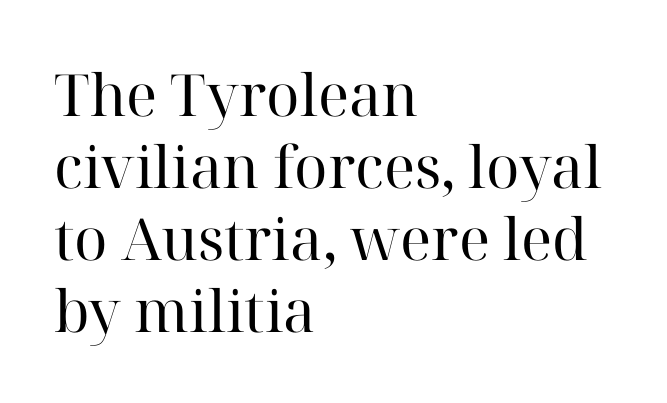
{"serif": "yes", "italic": "no", "bold": "no", "weight": "regular", "width": "normal", "stroke_contrast": "high", "x_height": "medium", "monospaced": "no", "underline": "no", "align": "left", "line_spacing_ratio": 1.24, "letter_spacing": "normal", "letter_spacing_em": 0.0, "glyph_px": 58}
